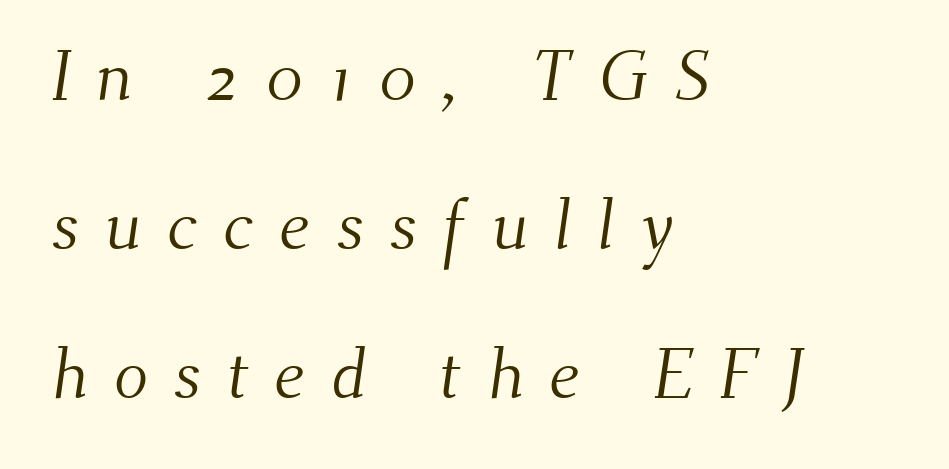
{"serif": "yes", "bold": "no", "weight": "light", "width": "normal", "stroke_contrast": "medium", "x_height": "small", "monospaced": "no", "underline": "no", "align": "left", "line_spacing": "loose", "line_spacing_ratio": 2.1, "letter_spacing": "wide", "letter_spacing_em": 0.36, "glyph_px": 71}
